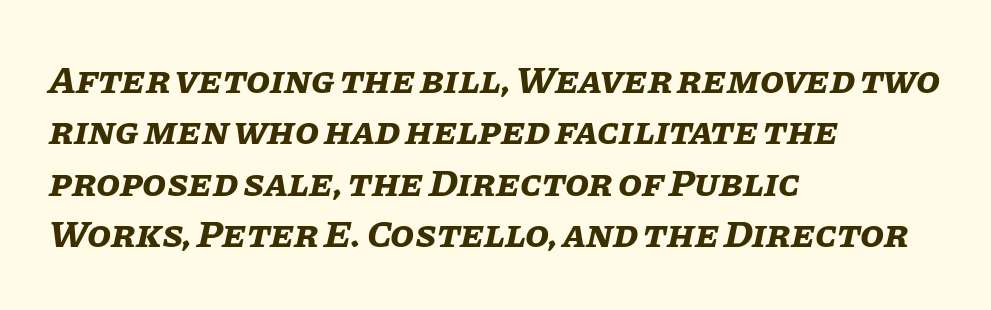
The lettering tilts uniformly, giving the passage an italic look. You could not count columns in this text — the font is proportionally spaced. The passage is arranged the way most books set body copy — flush left. Successive baselines arrive at the customary interval. Check the space under the baseline: it is left empty.
